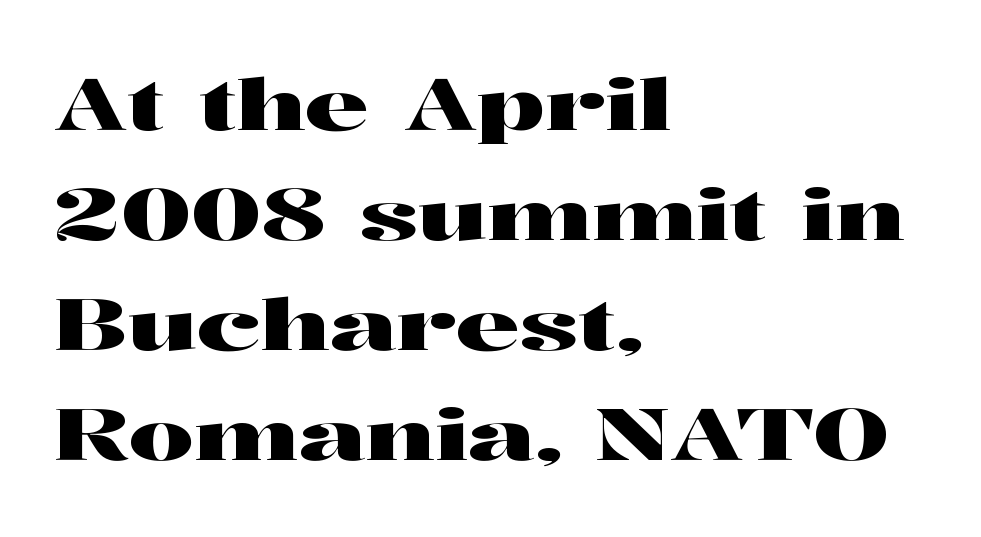
The image shows 72 px wide serif type, upright; set left-aligned, normal line spacing (1.53x), normal letter spacing, not underlined; high stroke contrast and a medium x-height.
